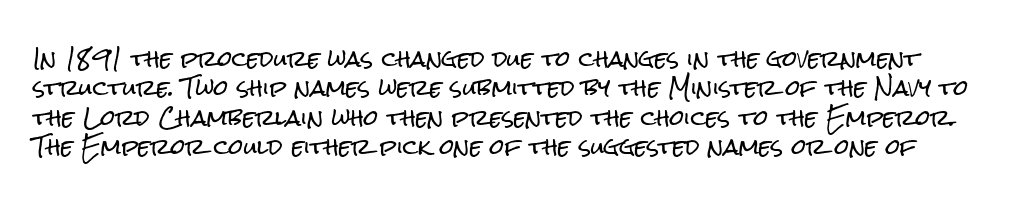
The image shows 21 px text type, upright; set normal line spacing (1.4x), normal letter spacing, not underlined.
